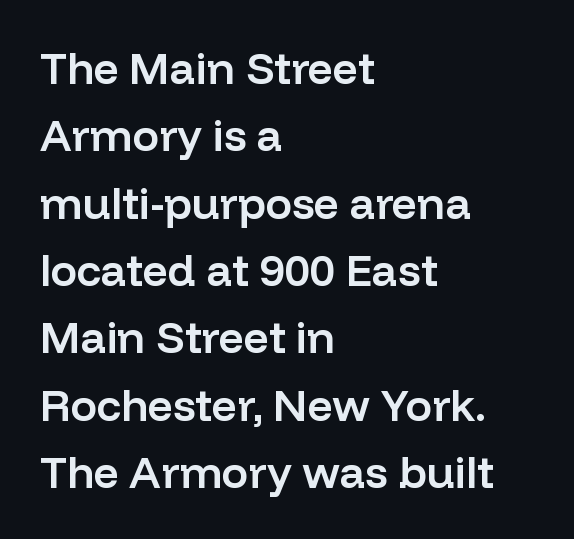
The image shows 44 px semibold sans-serif type, upright; set left-aligned, normal line spacing (1.53x), normal letter spacing, not underlined; low stroke contrast and a medium x-height.
